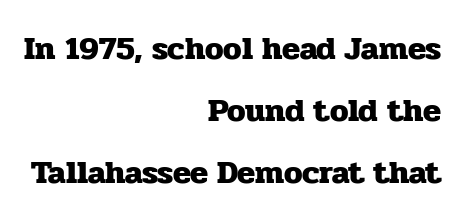
Q: Is the text bold? A: Yes.
Q: Is the text italic (slanted)? A: No, it is upright.
Q: Is the typeface a serif or a sans-serif typeface? A: Serif.
Q: Is the text underlined? A: No.
Q: How is the paragraph aligned? A: Right-aligned.
Q: Is the spacing between letters normal or unusually wide? A: Normal.
Q: Width (condensed, normal, or wide)? A: Normal.
Q: Stroke contrast? A: Low.
Q: x-height? A: Medium.
Q: Monospaced? A: No.
